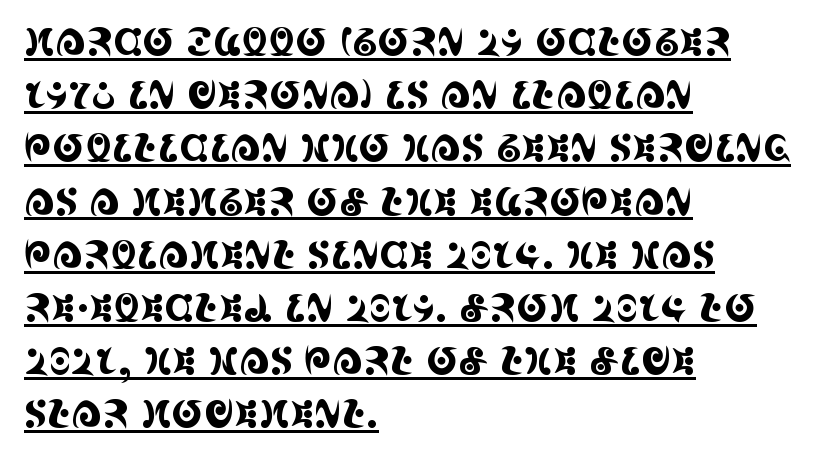
The image shows 38 px condensed serif type, upright; set left-aligned, normal line spacing (1.4x), normal letter spacing, underlined; a large x-height.
